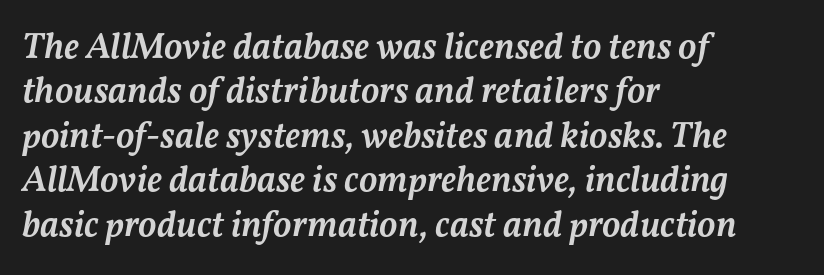
Q: Is the text bold? A: Semi-bold.
Q: Is the text italic (slanted)? A: Yes, it leans right by about 11 degrees.
Q: Is the text underlined? A: No.
Q: How is the paragraph aligned? A: Left-aligned.
Q: Is the spacing between letters normal or unusually wide? A: Normal.
Q: Width (condensed, normal, or wide)? A: Normal.
Q: Stroke contrast? A: Medium.
Q: x-height? A: Medium.
Q: Monospaced? A: No.
